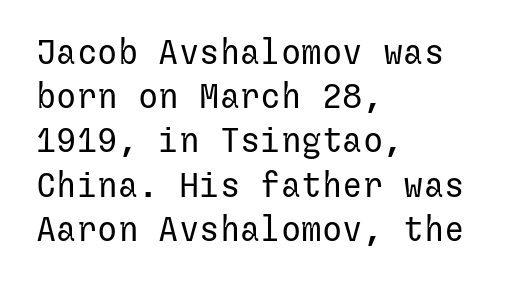
Q: Is the text bold? A: No.
Q: Is the text italic (slanted)? A: No, it is upright.
Q: Is the typeface a serif or a sans-serif typeface? A: Sans-serif.
Q: Is the text underlined? A: No.
Q: How is the paragraph aligned? A: Left-aligned.
Q: Is the spacing between letters normal or unusually wide? A: Normal.
Q: Is the spacing between lines tight, normal or loose? A: Normal.
Q: Width (condensed, normal, or wide)? A: Normal.
Q: Stroke contrast? A: Low.
Q: x-height? A: Medium.
